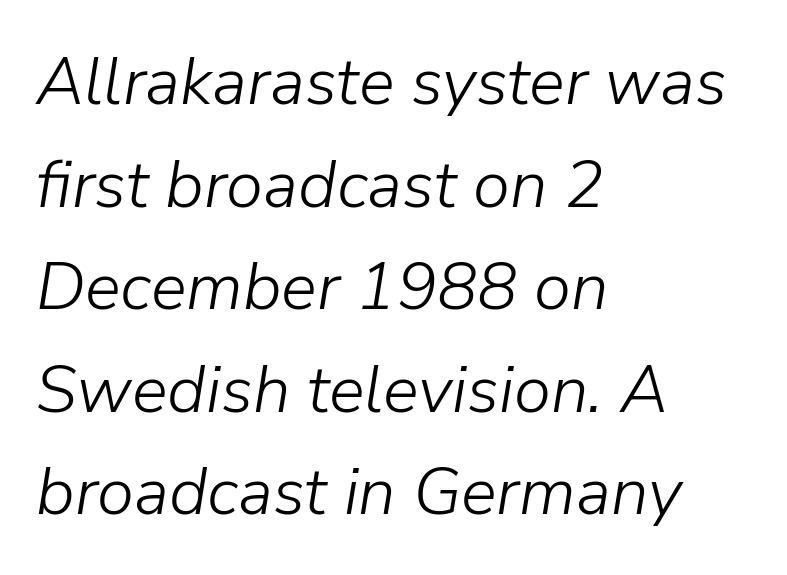
Q: Is the text bold? A: No.
Q: Is the text italic (slanted)? A: Yes, it leans right by about 9 degrees.
Q: Is the text underlined? A: No.
Q: How is the paragraph aligned? A: Left-aligned.
Q: Is the spacing between letters normal or unusually wide? A: Normal.
Q: Is the spacing between lines tight, normal or loose? A: Normal.
Q: Width (condensed, normal, or wide)? A: Normal.
Q: Stroke contrast? A: Low.
Q: x-height? A: Medium.
Q: Monospaced? A: No.
